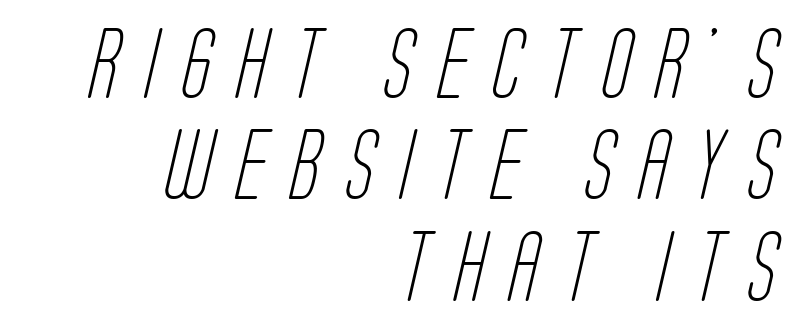
{"serif": "no", "bold": "no", "weight": "light", "width": "condensed", "stroke_contrast": "low", "x_height": "large", "monospaced": "no", "underline": "no", "align": "right", "line_spacing": "normal", "line_spacing_ratio": 1.45, "letter_spacing": "wide", "letter_spacing_em": 0.35, "glyph_px": 70}
